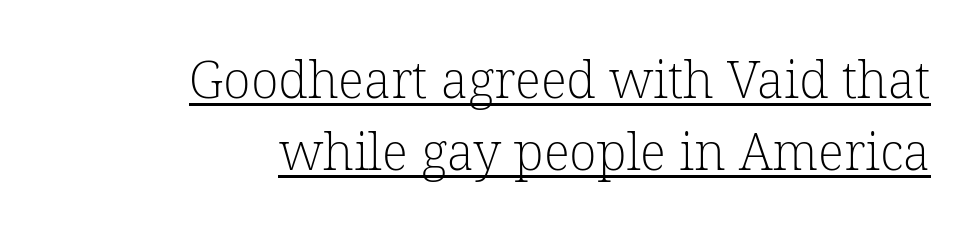
{"serif": "yes", "bold": "no", "weight": "light", "width": "normal", "stroke_contrast": "low", "x_height": "medium", "monospaced": "no", "underline": "yes", "align": "right", "line_spacing": "normal", "line_spacing_ratio": 1.42, "letter_spacing": "normal", "letter_spacing_em": 0.0, "glyph_px": 51}
